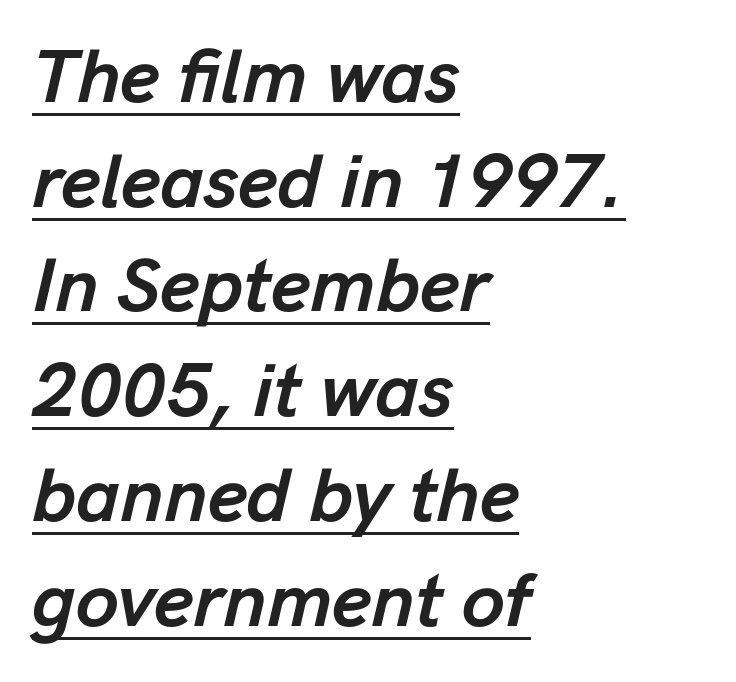
The rendering uses natural spacing where letterforms have individual widths. Nobody touched the tracking dial on this one. The typesetter chose a ragged-right arrangement here. The lettering is marked with a stroke running underneath it.
